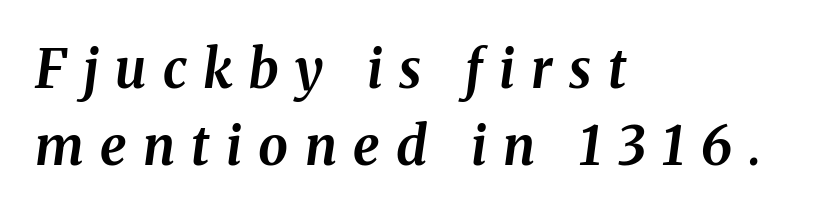
Q: Is the text bold? A: Yes.
Q: Is the text italic (slanted)? A: Yes, it leans right by about 8 degrees.
Q: Is the text underlined? A: No.
Q: How is the paragraph aligned? A: Left-aligned.
Q: Is the spacing between letters normal or unusually wide? A: Unusually wide.
Q: Is the spacing between lines tight, normal or loose? A: Normal.
Q: Width (condensed, normal, or wide)? A: Normal.
Q: Stroke contrast? A: Medium.
Q: x-height? A: Medium.
Q: Monospaced? A: No.
